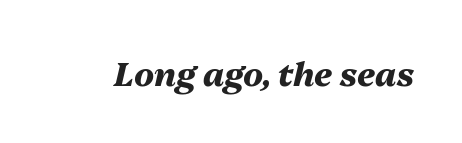
Q: Is the text bold? A: Yes.
Q: Is the text italic (slanted)? A: Yes, it leans right by about 13 degrees.
Q: Is the text underlined? A: No.
Q: Is the spacing between letters normal or unusually wide? A: Normal.
Q: Width (condensed, normal, or wide)? A: Normal.
Q: Stroke contrast? A: Medium.
Q: x-height? A: Medium.
Q: Monospaced? A: No.
